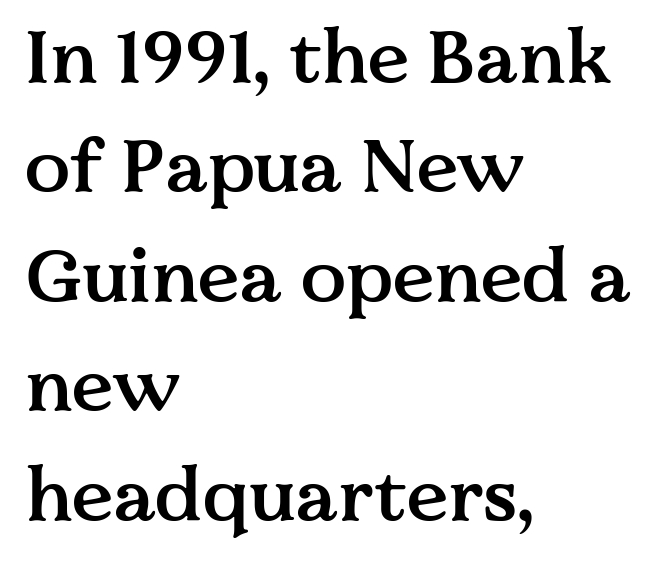
The image shows 75 px semibold serif type, upright; set left-aligned, normal line spacing (1.46x), normal letter spacing, not underlined; medium stroke contrast and a medium x-height.
